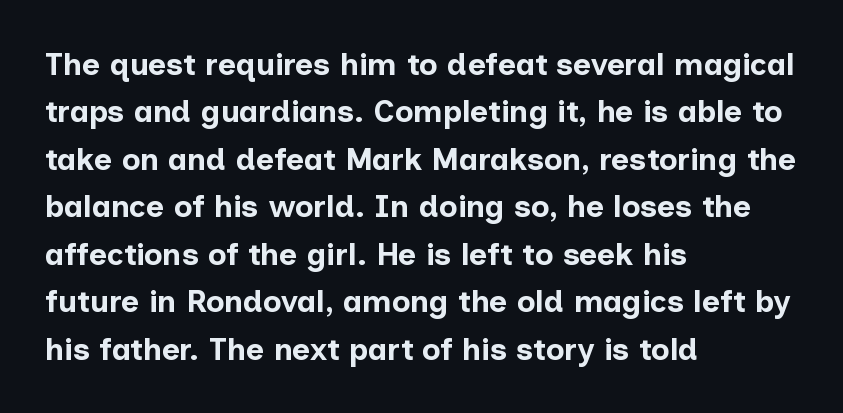
{"serif": "no", "italic": "no", "bold": "yes", "weight": "bold", "width": "normal", "stroke_contrast": "low", "x_height": "medium", "monospaced": "no", "underline": "no", "align": "left", "line_spacing": "normal", "line_spacing_ratio": 1.53, "letter_spacing": "normal", "letter_spacing_em": 0.0, "glyph_px": 31}
